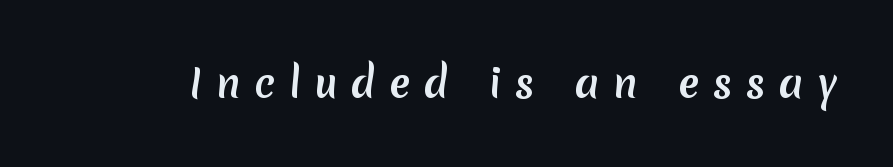
The image shows 39 px sans-serif type; set unusually wide letter spacing (+0.35 em), not underlined; medium stroke contrast and a medium x-height.
